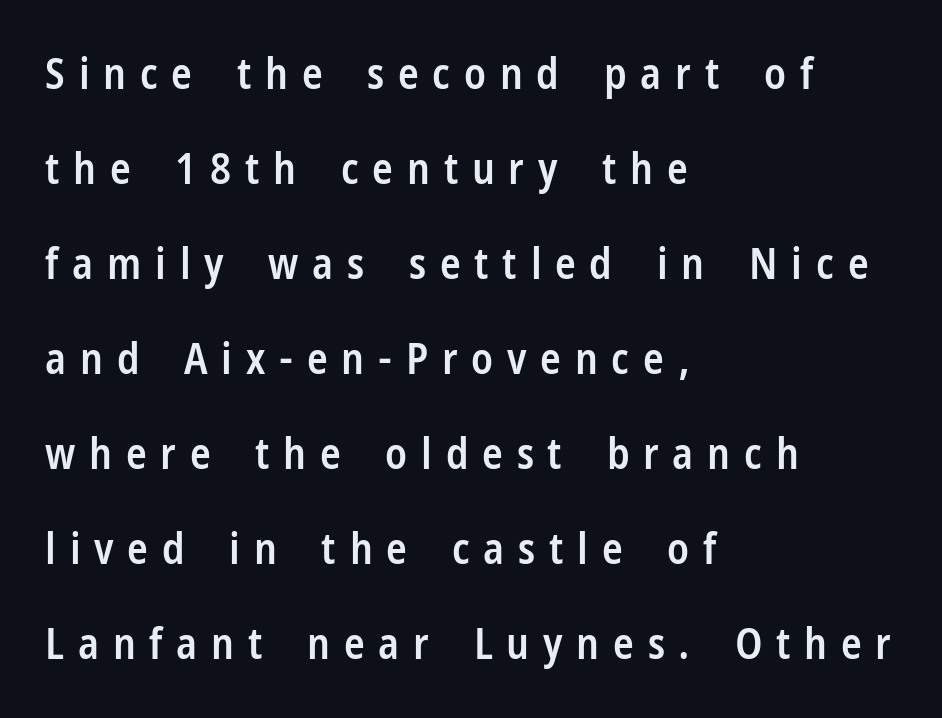
Horizontal bands of white between lines are thick stripes. The letters are semibold — heavier than regular but short of a full bold. You could only call the tracking loose — the letters float apart. Spacing verdict: proportional, widths tailored to each character. Is the block centered? No — it sits flush against the left margin. The axis of the letterforms is exactly vertical.
